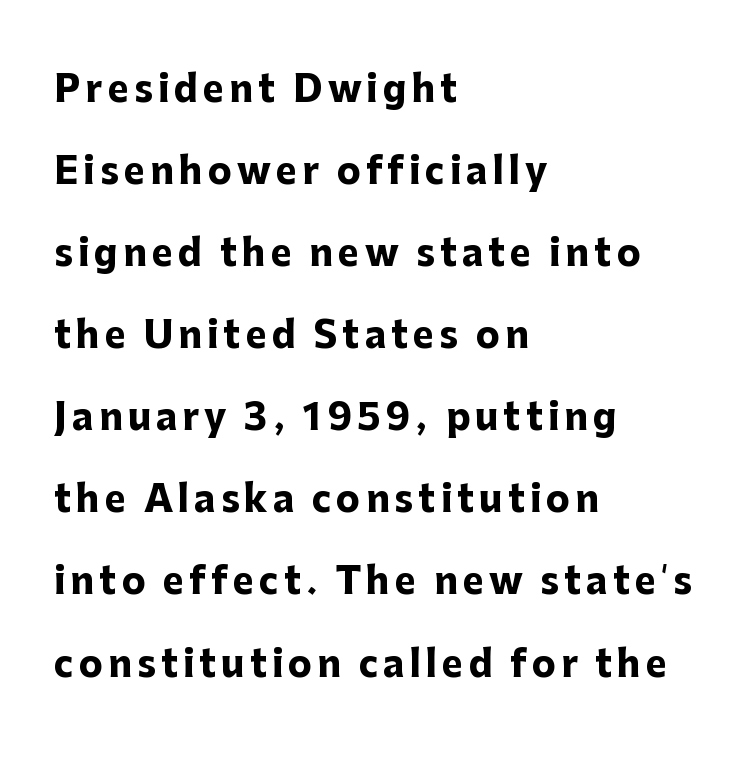
The image shows 36 px heavy sans-serif type, upright; set left-aligned, loose line spacing (2.28x), not underlined; low stroke contrast and a medium x-height.
